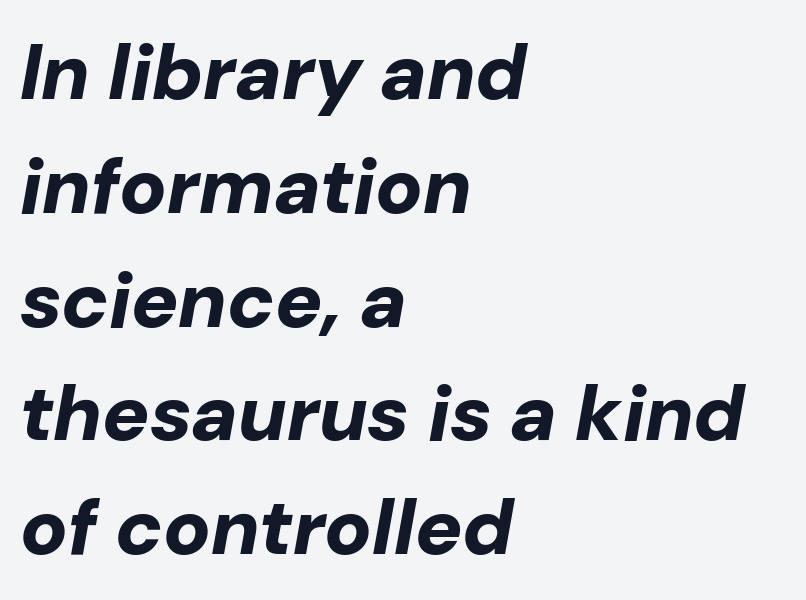
{"italic": "yes", "lean": "right", "slant_degrees": 10, "bold": "yes", "weight": "bold", "width": "normal", "stroke_contrast": "low", "x_height": "medium", "monospaced": "no", "underline": "no", "align": "left", "line_spacing": "normal", "line_spacing_ratio": 1.44, "letter_spacing": "normal", "letter_spacing_em": 0.0, "glyph_px": 79}
